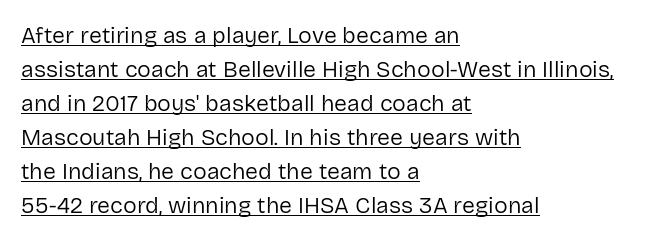
{"italic": "no", "bold": "no", "underline": "yes", "align": "left", "line_spacing": "normal", "line_spacing_ratio": 1.48, "letter_spacing": "normal", "letter_spacing_em": 0.0, "glyph_px": 23}
